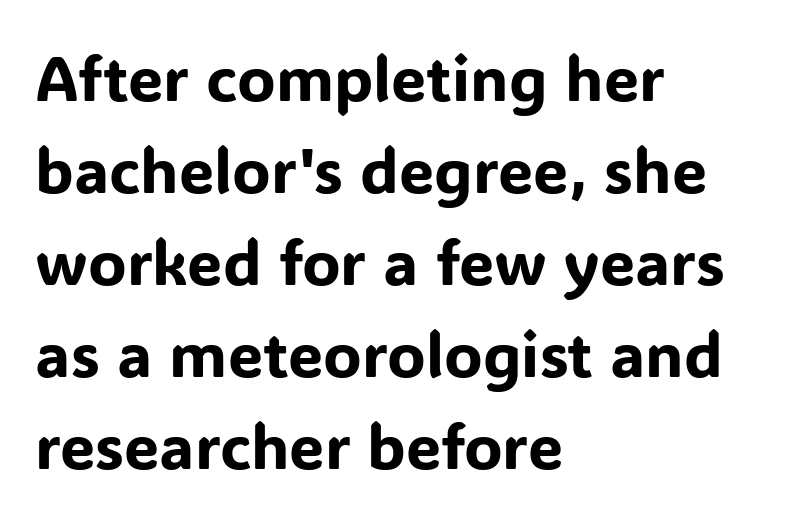
The image shows 63 px sans-serif type, upright; set left-aligned, normal line spacing (1.46x), normal letter spacing, not underlined; low stroke contrast and a medium x-height.
